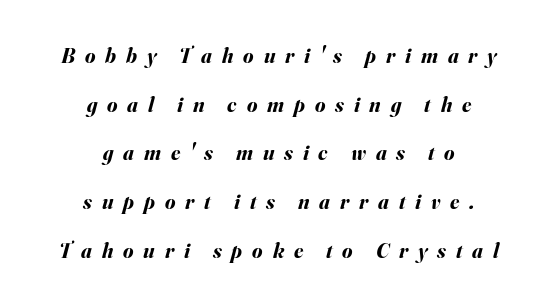
Q: Is the text bold? A: Yes.
Q: Is the text italic (slanted)? A: Yes, it leans right by about 16 degrees.
Q: Is the text underlined? A: No.
Q: How is the paragraph aligned? A: Centered.
Q: Is the spacing between letters normal or unusually wide? A: Unusually wide.
Q: Is the spacing between lines tight, normal or loose? A: Loose.
